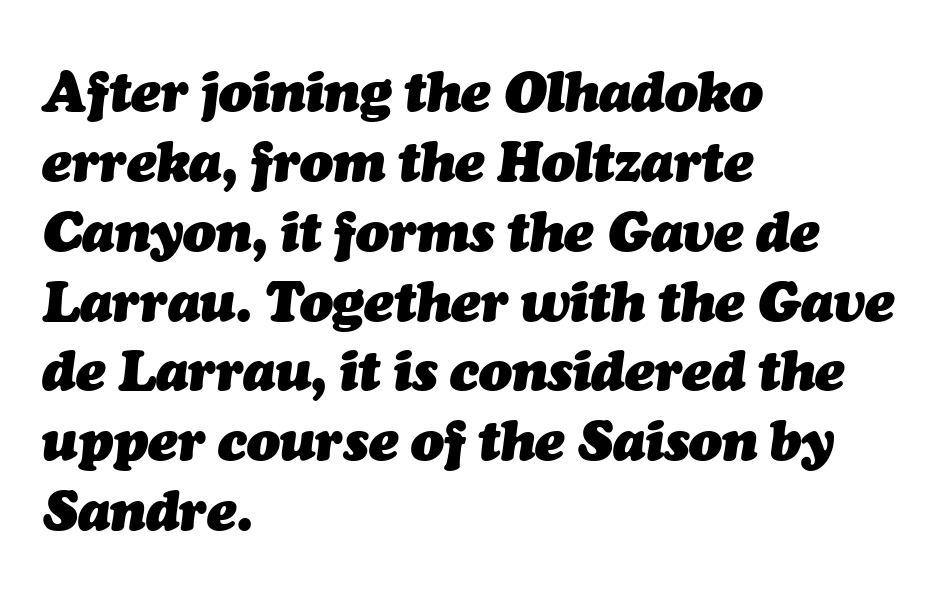
Q: Is the text bold? A: Yes.
Q: Is the text italic (slanted)? A: Yes, it leans right by about 7 degrees.
Q: Is the text underlined? A: No.
Q: How is the paragraph aligned? A: Left-aligned.
Q: Is the spacing between letters normal or unusually wide? A: Normal.
Q: Is the spacing between lines tight, normal or loose? A: Normal.
Q: Width (condensed, normal, or wide)? A: Normal.
Q: Stroke contrast? A: Medium.
Q: x-height? A: Medium.
Q: Monospaced? A: No.
